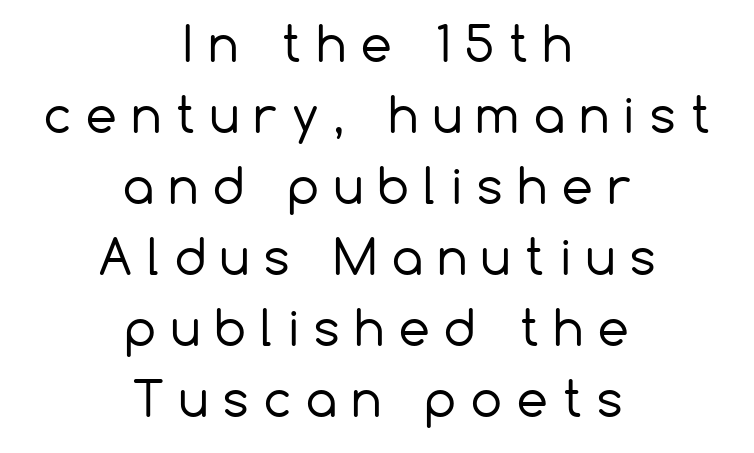
The image shows 49 px regular-weight sans-serif type, upright; set centered, normal line spacing (1.45x), unusually wide letter spacing (+0.31 em), not underlined; low stroke contrast and a medium x-height.
